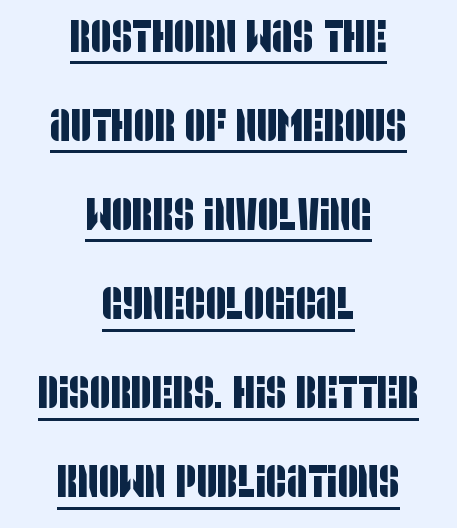
Neither beginnings nor endings align; midpoints do. Each letter's strokes conclude bluntly, with no projecting serifs. Nothing unusual about the tracking: characters are spaced as the font intends. Each line of the rendering has a horizontal stroke beneath the glyphs. Honestly, the rows look like they've been pulled way apart. Proportional: the letters do not fall into vertical columns.
